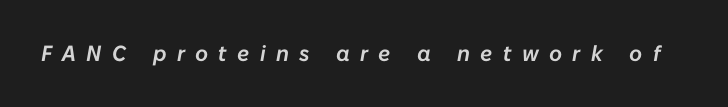
The image shows 22 px text type, italic (leaning right); set unusually wide letter spacing (+0.47 em), not underlined.
